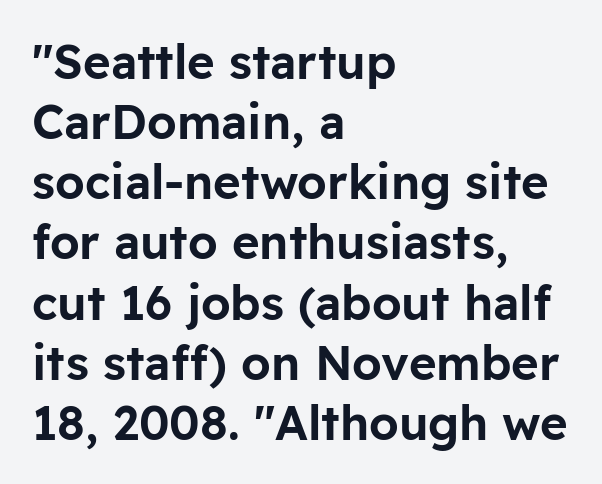
Q: Is the text italic (slanted)? A: No, it is upright.
Q: Is the typeface a serif or a sans-serif typeface? A: Sans-serif.
Q: Is the text underlined? A: No.
Q: How is the paragraph aligned? A: Left-aligned.
Q: Is the spacing between letters normal or unusually wide? A: Normal.
Q: Is the spacing between lines tight, normal or loose? A: Normal.
Q: Width (condensed, normal, or wide)? A: Normal.
Q: Stroke contrast? A: Low.
Q: x-height? A: Medium.
Q: Monospaced? A: No.
